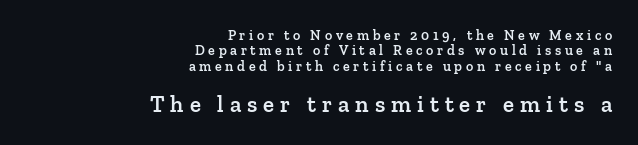
The image shows 23 px text type, upright; set right-aligned, tight line spacing (1.09x), unusually wide letter spacing (+0.26 em), not underlined; the second (bottom) block is 1.64x larger.
